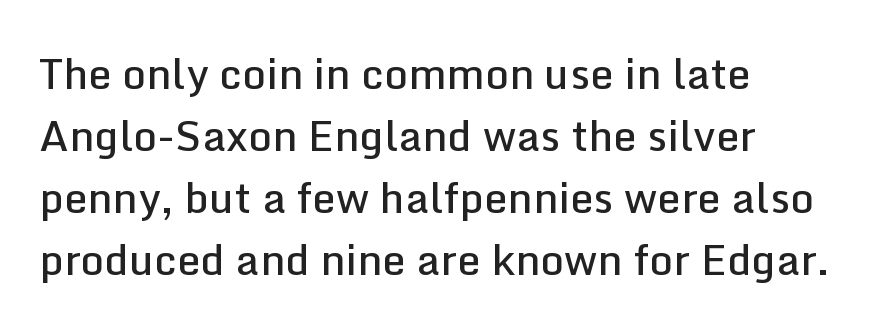
The image shows 42 px semibold sans-serif type, upright; set left-aligned, normal line spacing (1.48x), normal letter spacing, not underlined; low stroke contrast and a medium x-height.
